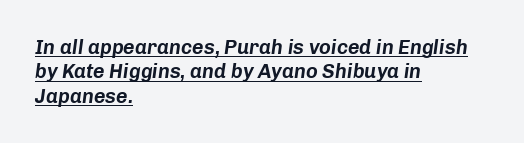
Q: Is the text italic (slanted)? A: Yes, it leans right by about 8 degrees.
Q: Is the text underlined? A: Yes.
Q: How is the paragraph aligned? A: Left-aligned.
Q: Is the spacing between letters normal or unusually wide? A: Normal.
